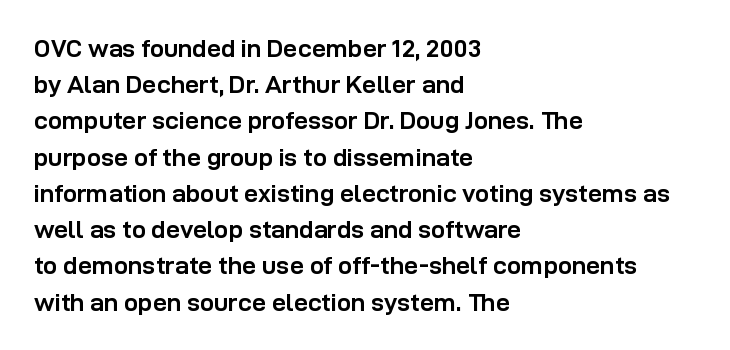
Q: Is the text bold? A: Yes.
Q: Is the text italic (slanted)? A: No, it is upright.
Q: Is the text underlined? A: No.
Q: How is the paragraph aligned? A: Left-aligned.
Q: Is the spacing between letters normal or unusually wide? A: Normal.
Q: Is the spacing between lines tight, normal or loose? A: Normal.
